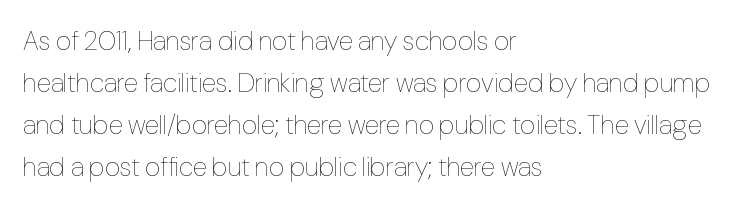
Anything drawn beneath the words? Only blank space. Each word holds together tightly as a unit, with standard inter-letter gaps. Each stroke keeps to a modest, everyday thickness or less. Normally led — the rows are evenly, conventionally spaced. In CSS terms this would be text-align: left. Does the lettering tilt? It doesn't — this is upright.
